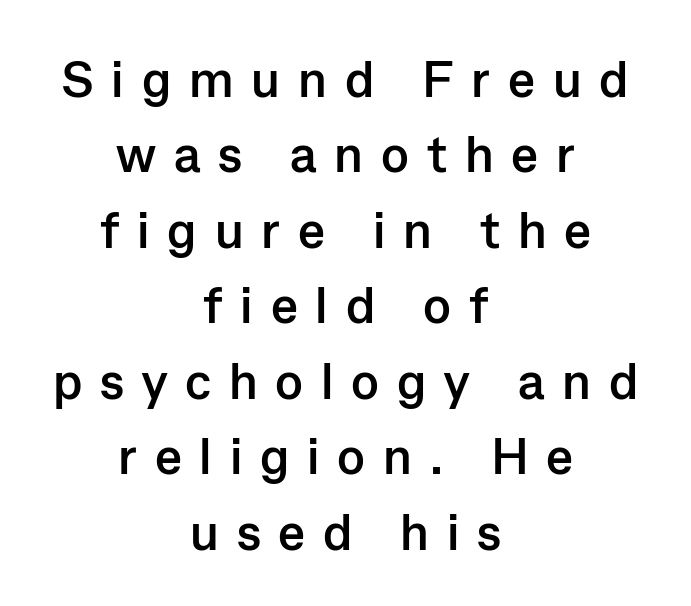
{"serif": "no", "italic": "no", "bold": "yes", "weight": "semibold", "width": "normal", "stroke_contrast": "low", "x_height": "medium", "monospaced": "no", "underline": "no", "align": "center", "line_spacing": "normal", "line_spacing_ratio": 1.48, "letter_spacing": "wide", "letter_spacing_em": 0.35, "glyph_px": 51}
